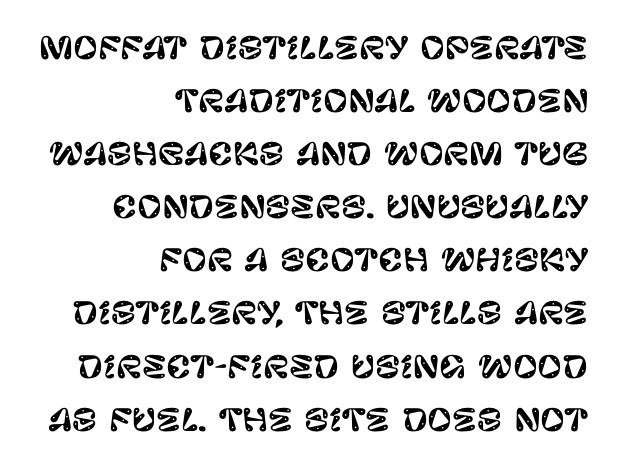
Q: Is the text italic (slanted)? A: Yes.
Q: Is the typeface a serif or a sans-serif typeface? A: Sans-serif.
Q: Is the text underlined? A: No.
Q: How is the paragraph aligned? A: Right-aligned.
Q: Is the spacing between letters normal or unusually wide? A: Normal.
Q: Width (condensed, normal, or wide)? A: Normal.
Q: Stroke contrast? A: Low.
Q: x-height? A: Large.
Q: Monospaced? A: No.
